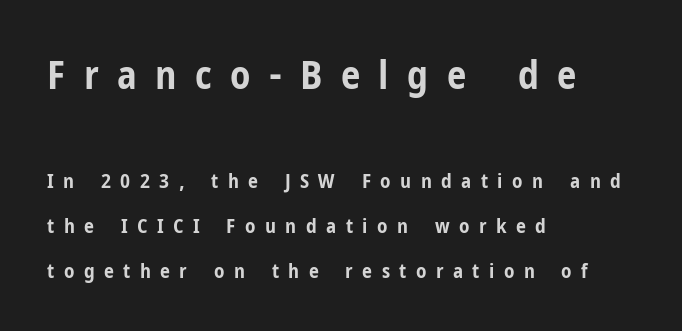
Q: Is the text bold? A: Yes.
Q: Is the text italic (slanted)? A: No, it is upright.
Q: Is the typeface a serif or a sans-serif typeface? A: Sans-serif.
Q: Is the text underlined? A: No.
Q: How is the paragraph aligned? A: Left-aligned.
Q: Is the spacing between letters normal or unusually wide? A: Unusually wide.
Q: Is the spacing between lines tight, normal or loose? A: Loose.
Q: Which block of text is set in a larger size, the first (top) or the second (bottom)? A: The first (top) one.
Q: Width (condensed, normal, or wide)? A: Condensed.
Q: Stroke contrast? A: Low.
Q: x-height? A: Medium.
Q: Monospaced? A: No.
